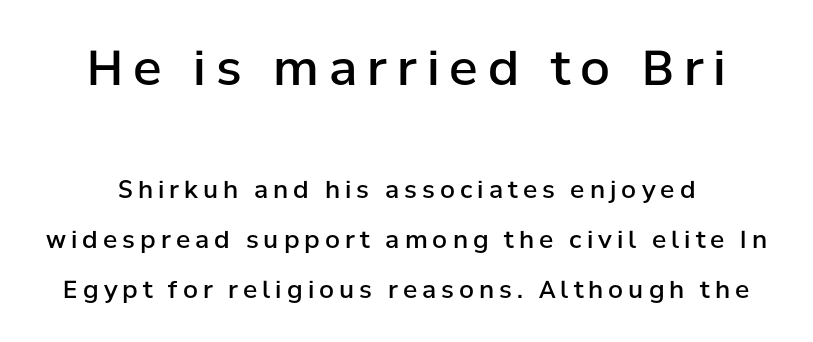
The image shows 48 px semibold sans-serif type, upright; set loose line spacing (2.08x), unusually wide letter spacing (+0.21 em), not underlined; the first (top) block is 2.0x larger; low stroke contrast and a medium x-height.
